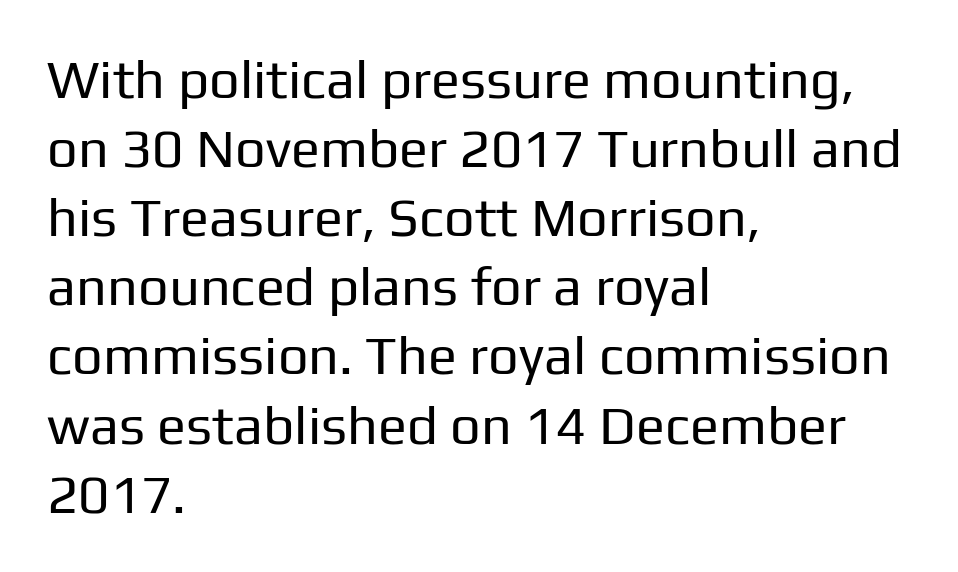
A typesetter would label this face a sans. Proportional: the letters do not fall into vertical columns. When letters stand straight like this, we call the style roman or upright. Default kerning and tracking; the words read as compact shapes. The words here are not underlined.
